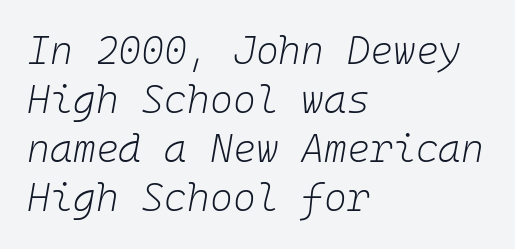
Q: Is the text bold? A: No.
Q: Is the text italic (slanted)? A: Yes, it leans right by about 10 degrees.
Q: Is the text underlined? A: No.
Q: How is the paragraph aligned? A: Left-aligned.
Q: Is the spacing between letters normal or unusually wide? A: Normal.
Q: Is the spacing between lines tight, normal or loose? A: Normal.
Q: Width (condensed, normal, or wide)? A: Normal.
Q: Stroke contrast? A: Low.
Q: x-height? A: Medium.
Q: Monospaced? A: Yes.
